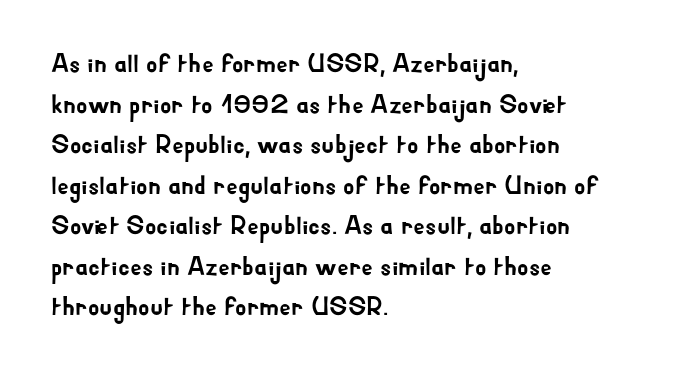
Q: Is the text italic (slanted)? A: No, it is upright.
Q: Is the text underlined? A: No.
Q: How is the paragraph aligned? A: Left-aligned.
Q: Is the spacing between letters normal or unusually wide? A: Normal.
Q: Is the spacing between lines tight, normal or loose? A: Normal.
